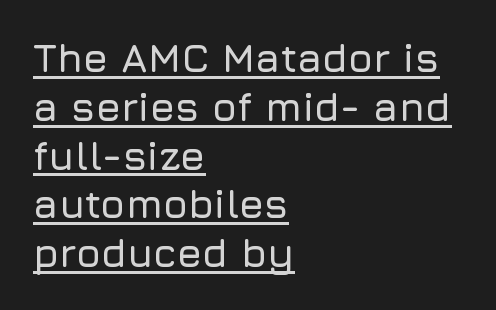
Default kerning and tracking; the words read as compact shapes. You could not count columns in this text — the font is proportionally spaced. The designer went with a sans here, leaving each stem footless. Descenders here cross a horizontal rule under the line.
